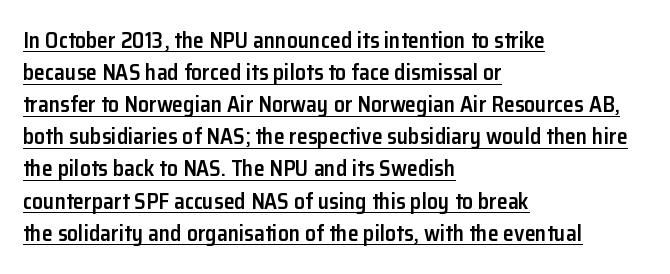
{"italic": "no", "bold": "semi", "underline": "yes", "align": "left", "line_spacing": "normal", "line_spacing_ratio": 1.46, "letter_spacing": "normal", "letter_spacing_em": 0.0, "glyph_px": 22}
